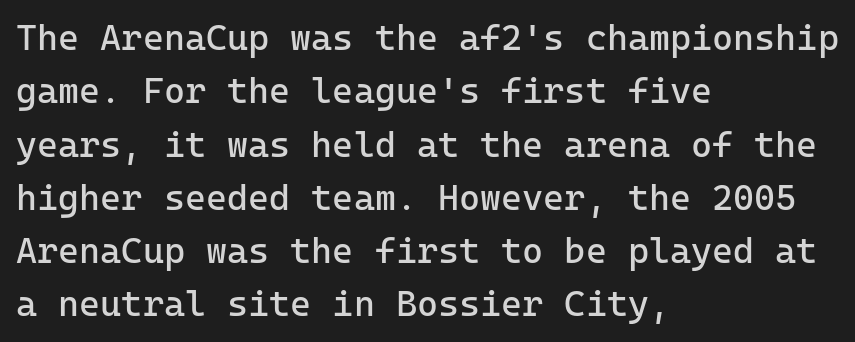
Q: Is the text bold? A: No.
Q: Is the text italic (slanted)? A: No, it is upright.
Q: Is the typeface a serif or a sans-serif typeface? A: Sans-serif.
Q: Is the text underlined? A: No.
Q: How is the paragraph aligned? A: Left-aligned.
Q: Is the spacing between letters normal or unusually wide? A: Normal.
Q: Is the spacing between lines tight, normal or loose? A: Normal.
Q: Width (condensed, normal, or wide)? A: Normal.
Q: Stroke contrast? A: Low.
Q: x-height? A: Medium.
